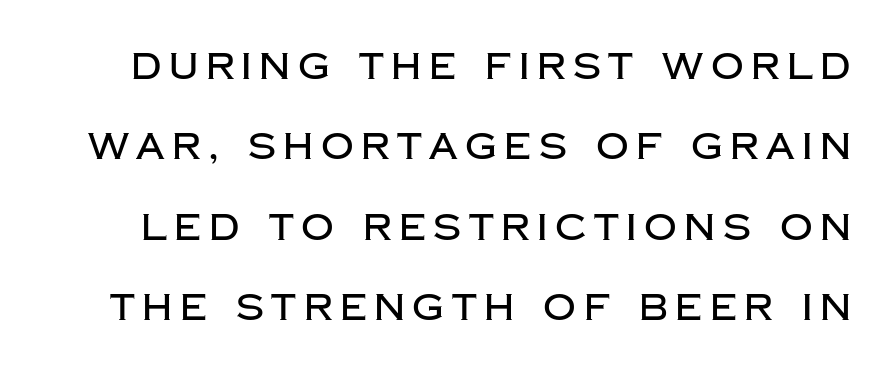
Q: Is the text italic (slanted)? A: No, it is upright.
Q: Is the typeface a serif or a sans-serif typeface? A: Sans-serif.
Q: Is the text underlined? A: No.
Q: Is the spacing between letters normal or unusually wide? A: Unusually wide.
Q: Is the spacing between lines tight, normal or loose? A: Loose.
Q: Width (condensed, normal, or wide)? A: Normal.
Q: Stroke contrast? A: Low.
Q: x-height? A: Large.
Q: Monospaced? A: No.
